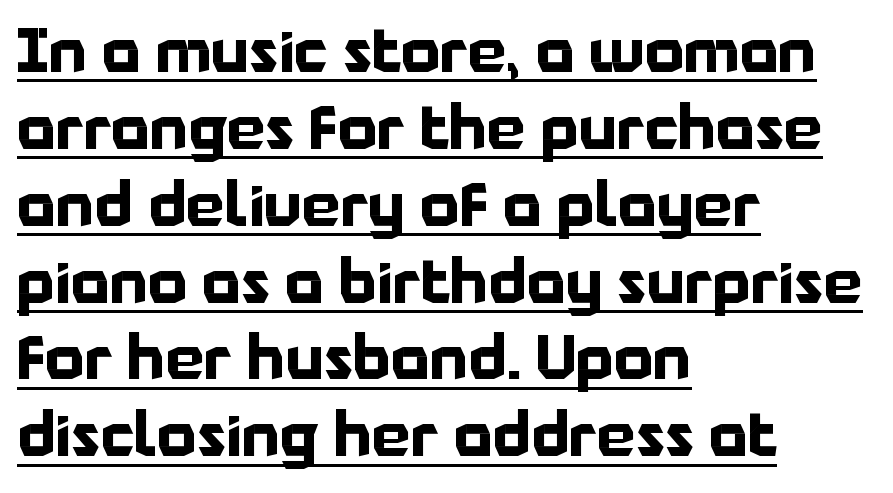
{"serif": "no", "italic": "no", "bold": "yes", "weight": "bold", "width": "normal", "stroke_contrast": "low", "x_height": "medium", "monospaced": "no", "underline": "yes", "align": "left", "line_spacing": "normal", "line_spacing_ratio": 1.26, "letter_spacing": "normal", "letter_spacing_em": 0.0, "glyph_px": 61}
